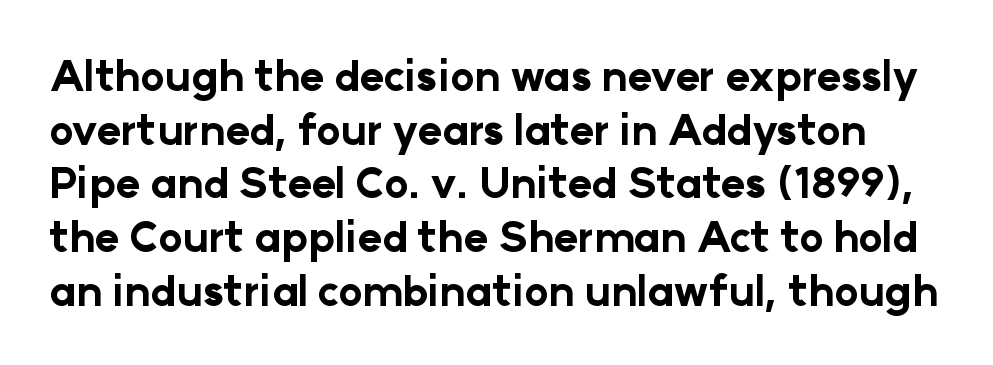
The image shows 41 px bold sans-serif type, upright; set normal line spacing (1.31x), normal letter spacing, not underlined; low stroke contrast and a medium x-height.
